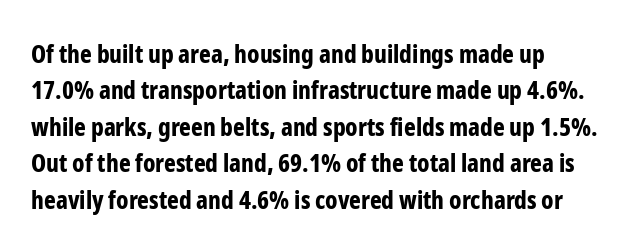
The image shows 25 px bold type, upright; set normal line spacing (1.46x), normal letter spacing, not underlined.
